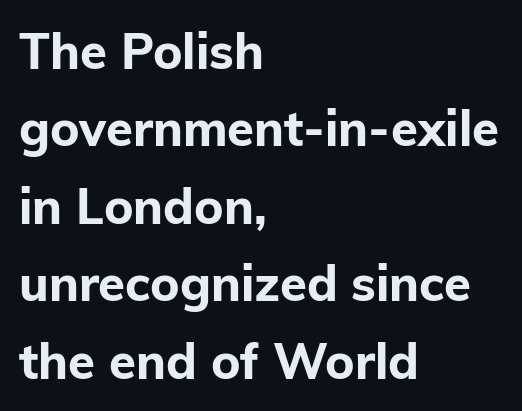
Teacher's note: observe the even left margin — that is flush-left alignment. Here the glyphs are tracked normally, forming tight word shapes. Tall strokes in this sample are plumb rather than angled. On the weight axis this lands at bold, roughly 700. Classification — sans serif. Beneath every word, the page is bare.
